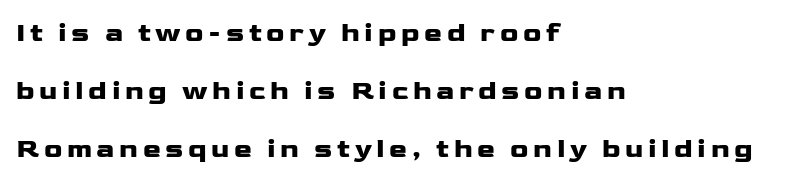
Type without underlining. Whoever set this chose breathing room over compactness in the vertical rhythm. Typeset ragged right — the left edge is the straight one. Strong, thick strokes mark this as bold type.
